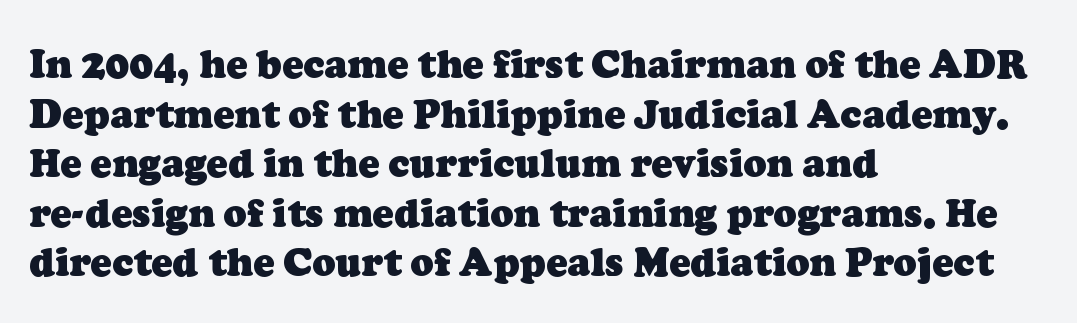
Q: Is the text bold? A: Yes.
Q: Is the typeface a serif or a sans-serif typeface? A: Serif.
Q: Is the text underlined? A: No.
Q: How is the paragraph aligned? A: Left-aligned.
Q: Is the spacing between letters normal or unusually wide? A: Normal.
Q: Is the spacing between lines tight, normal or loose? A: Normal.
Q: Width (condensed, normal, or wide)? A: Normal.
Q: Stroke contrast? A: Low.
Q: x-height? A: Medium.
Q: Monospaced? A: No.
